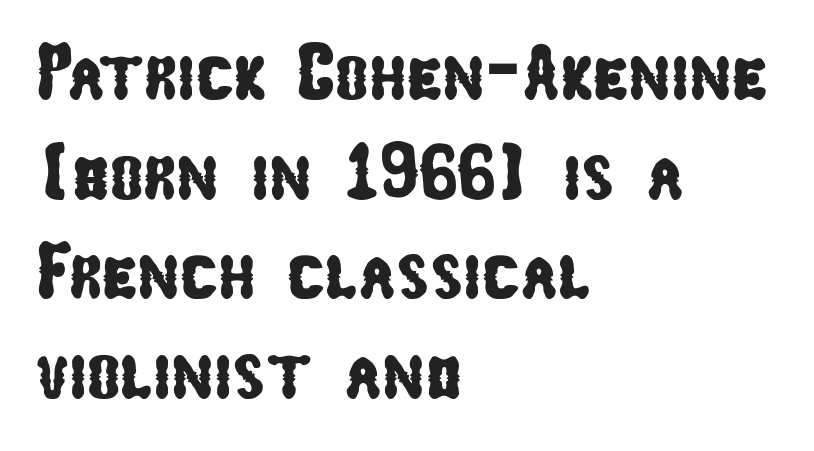
{"serif": "no", "width": "condensed", "stroke_contrast": "low", "x_height": "medium", "monospaced": "no", "underline": "no", "align": "left", "line_spacing": "normal", "line_spacing_ratio": 1.26, "letter_spacing": "normal", "letter_spacing_em": 0.0, "glyph_px": 79}
